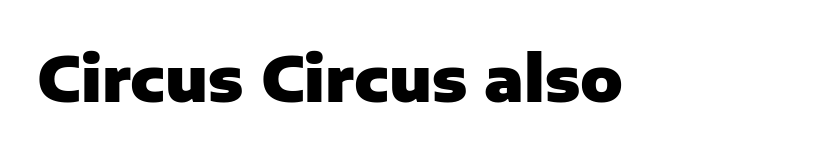
Set as a true bold cut, around the 700 mark. The typography opts for an upright posture over an oblique one. Check where the strokes stop: nothing finishes them off — pure sans. Spacing verdict: proportional, widths tailored to each character.
